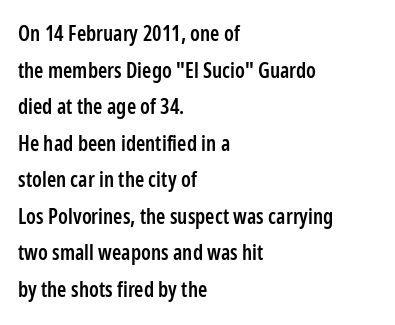
Q: Is the text bold? A: Semi-bold.
Q: Is the text italic (slanted)? A: No, it is upright.
Q: Is the text underlined? A: No.
Q: How is the paragraph aligned? A: Left-aligned.
Q: Is the spacing between letters normal or unusually wide? A: Normal.
